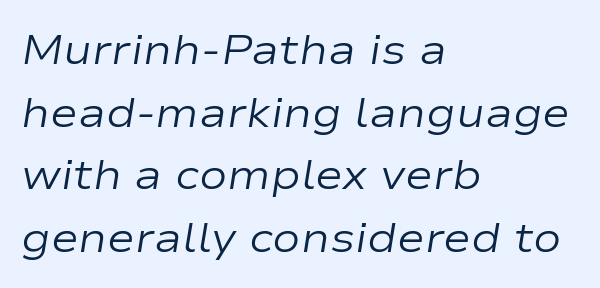
Q: Is the text bold? A: No.
Q: Is the text italic (slanted)? A: Yes, it leans right by about 9 degrees.
Q: Is the text underlined? A: No.
Q: How is the paragraph aligned? A: Left-aligned.
Q: Is the spacing between letters normal or unusually wide? A: Normal.
Q: Is the spacing between lines tight, normal or loose? A: Normal.
Q: Width (condensed, normal, or wide)? A: Wide.
Q: Stroke contrast? A: Low.
Q: x-height? A: Medium.
Q: Monospaced? A: No.
